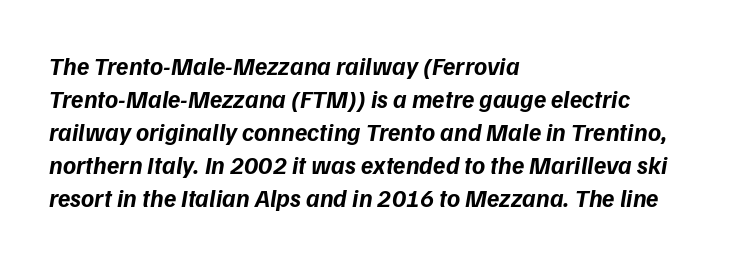
The image shows 25 px bold type, italic (leaning right); set left-aligned, normal line spacing (1.32x), normal letter spacing, not underlined.
